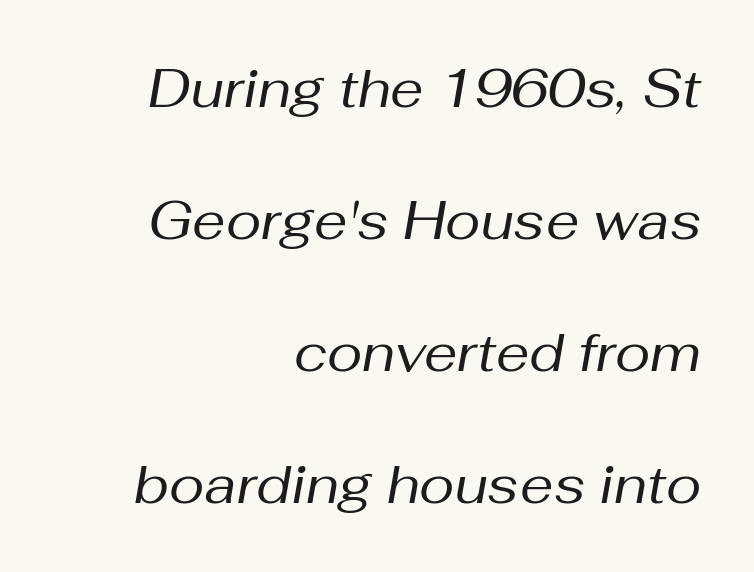
{"italic": "yes", "lean": "right", "slant_degrees": 10, "bold": "no", "weight": "regular", "width": "normal", "stroke_contrast": "medium", "x_height": "medium", "monospaced": "no", "underline": "no", "align": "right", "line_spacing": "loose", "line_spacing_ratio": 2.49, "letter_spacing": "normal", "letter_spacing_em": 0.0, "glyph_px": 53}
